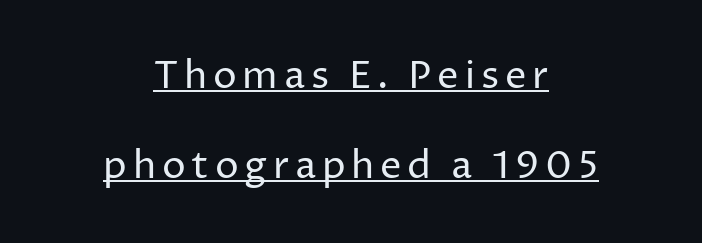
{"serif": "no", "italic": "no", "bold": "no", "weight": "regular", "width": "normal", "stroke_contrast": "low", "x_height": "medium", "monospaced": "no", "underline": "yes", "align": "center", "line_spacing": "loose", "line_spacing_ratio": 2.36, "glyph_px": 38}
